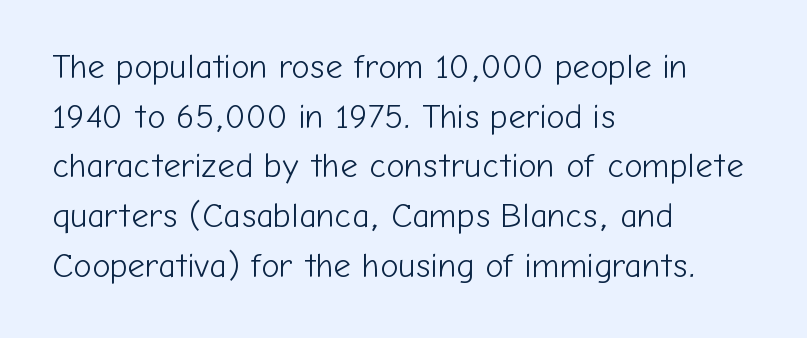
Q: Is the text bold? A: No.
Q: Is the text italic (slanted)? A: No, it is upright.
Q: Is the typeface a serif or a sans-serif typeface? A: Sans-serif.
Q: Is the text underlined? A: No.
Q: How is the paragraph aligned? A: Left-aligned.
Q: Is the spacing between letters normal or unusually wide? A: Normal.
Q: Is the spacing between lines tight, normal or loose? A: Normal.
Q: Width (condensed, normal, or wide)? A: Normal.
Q: Stroke contrast? A: Low.
Q: x-height? A: Medium.
Q: Monospaced? A: No.
